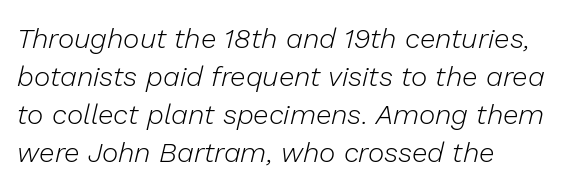
Q: Is the text bold? A: No.
Q: Is the text italic (slanted)? A: Yes, it leans right by about 13 degrees.
Q: Is the text underlined? A: No.
Q: How is the paragraph aligned? A: Left-aligned.
Q: Is the spacing between letters normal or unusually wide? A: Normal.
Q: Is the spacing between lines tight, normal or loose? A: Normal.
Q: Width (condensed, normal, or wide)? A: Normal.
Q: Stroke contrast? A: Low.
Q: x-height? A: Medium.
Q: Monospaced? A: No.
